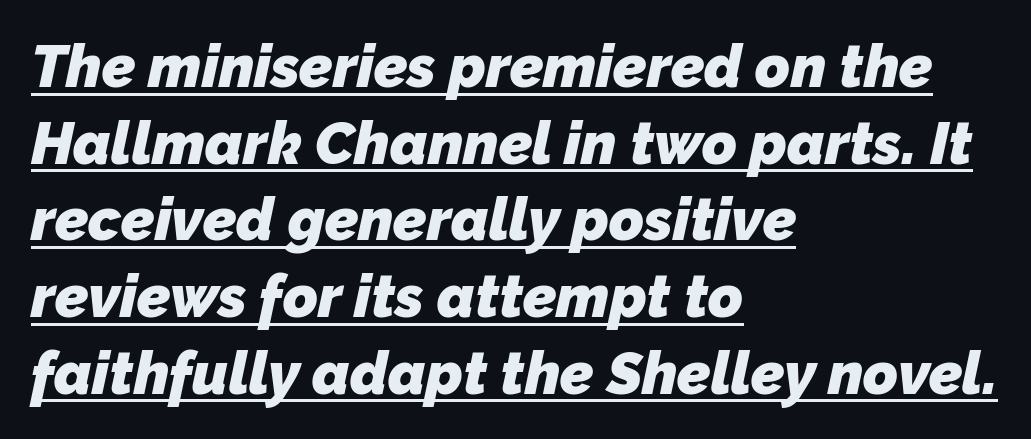
The image shows 59 px heavy sans-serif type; set left-aligned, normal line spacing (1.3x), normal letter spacing, underlined; low stroke contrast and a medium x-height.
